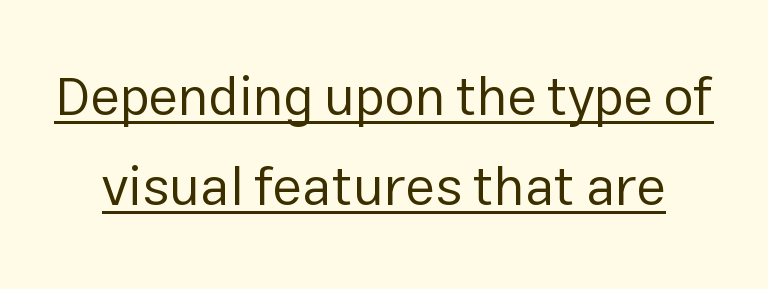
The image shows 54 px regular-weight sans-serif type, upright; set normal line spacing (1.67x), normal letter spacing, underlined; low stroke contrast and a medium x-height.
